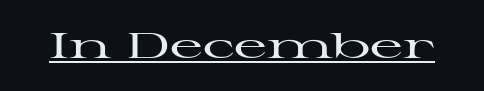
{"serif": "yes", "italic": "no", "width": "wide", "stroke_contrast": "high", "x_height": "medium", "monospaced": "no", "underline": "yes", "letter_spacing": "normal", "letter_spacing_em": 0.0, "glyph_px": 36}
